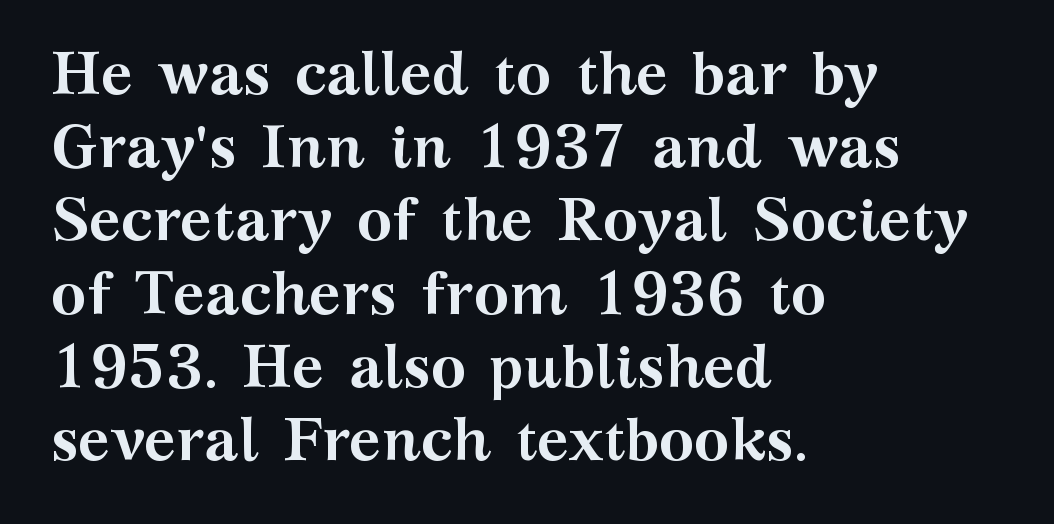
{"serif": "yes", "italic": "no", "bold": "yes", "weight": "semibold", "width": "wide", "stroke_contrast": "medium", "x_height": "medium", "monospaced": "no", "underline": "no", "align": "left", "line_spacing_ratio": 1.22, "letter_spacing": "normal", "letter_spacing_em": 0.0, "glyph_px": 60}
